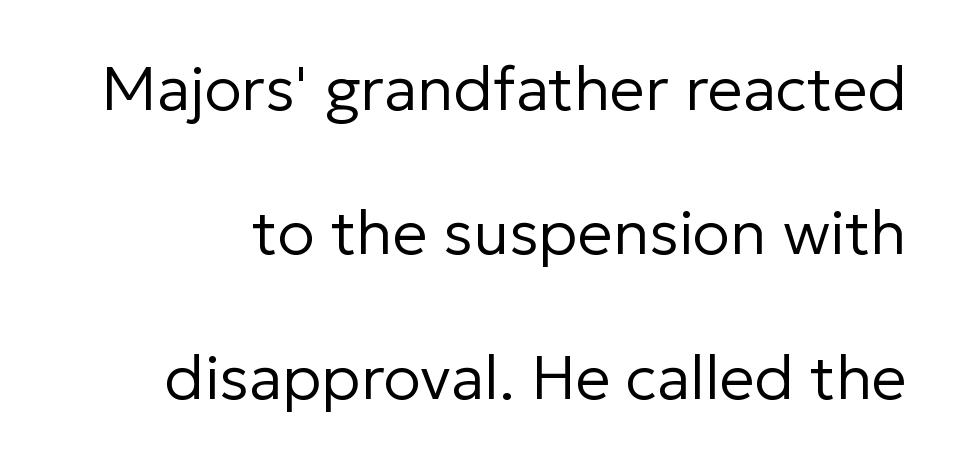
{"serif": "no", "italic": "no", "bold": "no", "weight": "regular", "width": "normal", "stroke_contrast": "low", "x_height": "medium", "monospaced": "no", "underline": "no", "line_spacing": "loose", "line_spacing_ratio": 2.33, "letter_spacing": "normal", "letter_spacing_em": 0.0, "glyph_px": 62}
